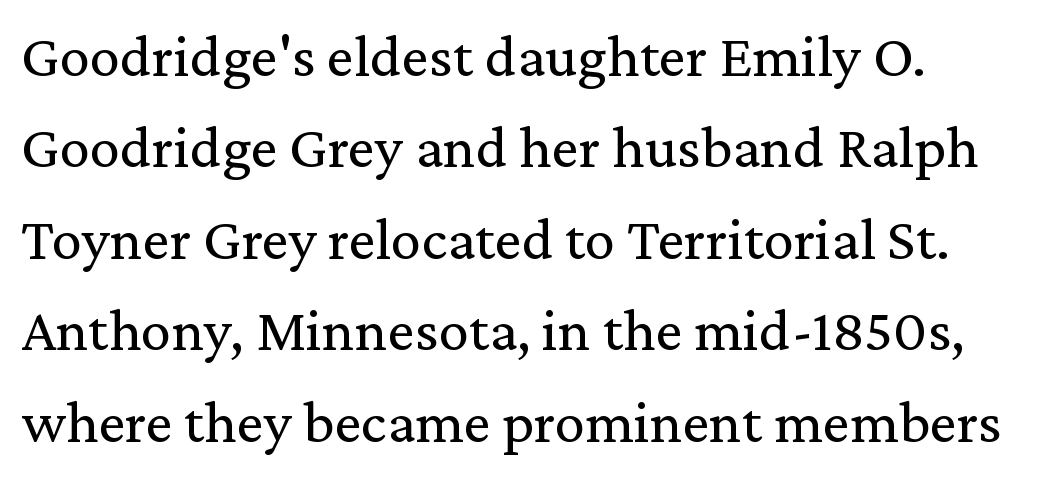
The image shows 61 px regular-weight serif type, upright; set left-aligned, normal line spacing (1.5x), normal letter spacing, not underlined; medium stroke contrast and a medium x-height.
